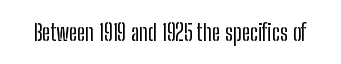
The image shows 23 px text type, upright; set normal letter spacing, not underlined.
